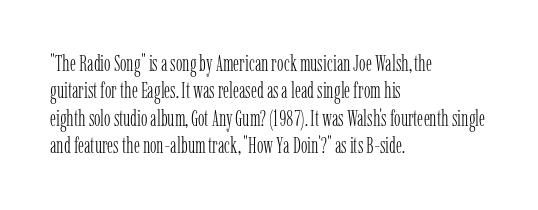
{"italic": "no", "bold": "no", "underline": "no", "align": "left", "line_spacing": "normal", "line_spacing_ratio": 1.25, "letter_spacing": "normal", "letter_spacing_em": 0.0, "glyph_px": 22}
